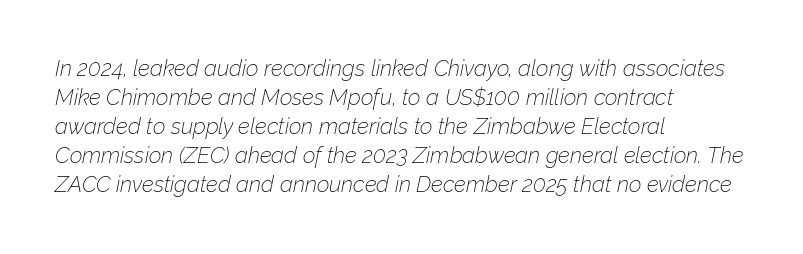
The image shows 22 px text type, italic (leaning right); set left-aligned, normal line spacing (1.32x), normal letter spacing, not underlined.
